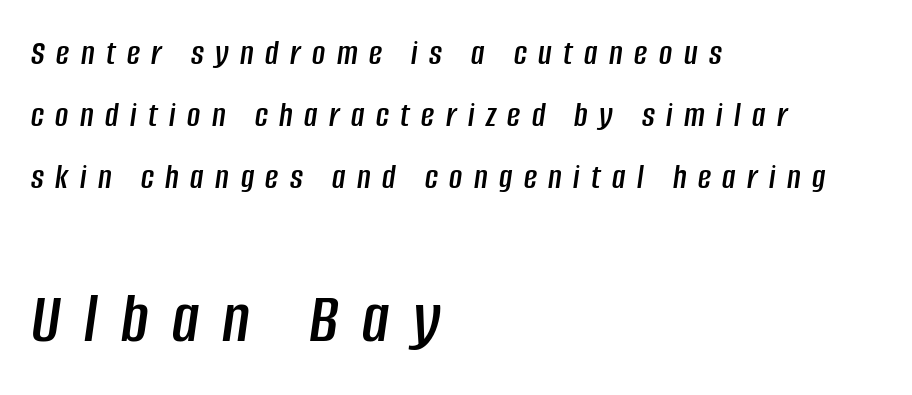
The image shows 73 px condensed type, italic (leaning right); set left-aligned, line spacing 1.72x, unusually wide letter spacing (+0.32 em), not underlined; the second (bottom) block is 2.03x larger; low stroke contrast and a large x-height.
